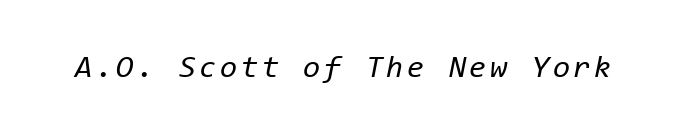
Has an underline been added? It has not. The weight would be labelled regular, book, light, or lighter still. Notice how the stems are inclined rather than vertical — that's the hallmark of italics. Here the designer chose a console-style face with uniform glyph widths.
